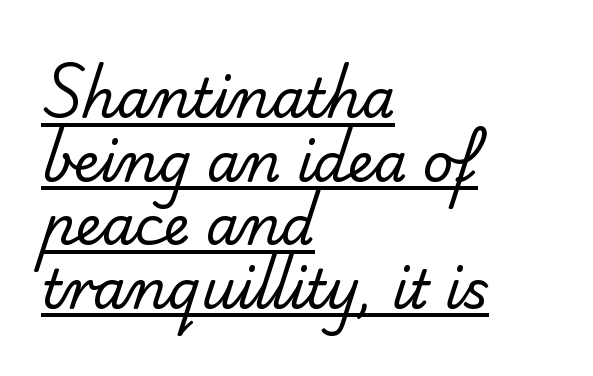
Q: Is the text bold? A: No.
Q: Is the typeface a serif or a sans-serif typeface? A: Sans-serif.
Q: Is the text underlined? A: Yes.
Q: How is the paragraph aligned? A: Left-aligned.
Q: Is the spacing between letters normal or unusually wide? A: Normal.
Q: Width (condensed, normal, or wide)? A: Normal.
Q: Stroke contrast? A: Low.
Q: x-height? A: Small.
Q: Monospaced? A: No.
